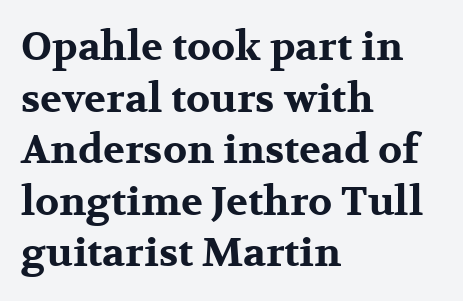
{"serif": "yes", "italic": "no", "bold": "yes", "weight": "bold", "width": "wide", "stroke_contrast": "medium", "x_height": "medium", "monospaced": "no", "underline": "no", "align": "left", "line_spacing": "normal", "line_spacing_ratio": 1.29, "letter_spacing": "normal", "letter_spacing_em": 0.0, "glyph_px": 40}
